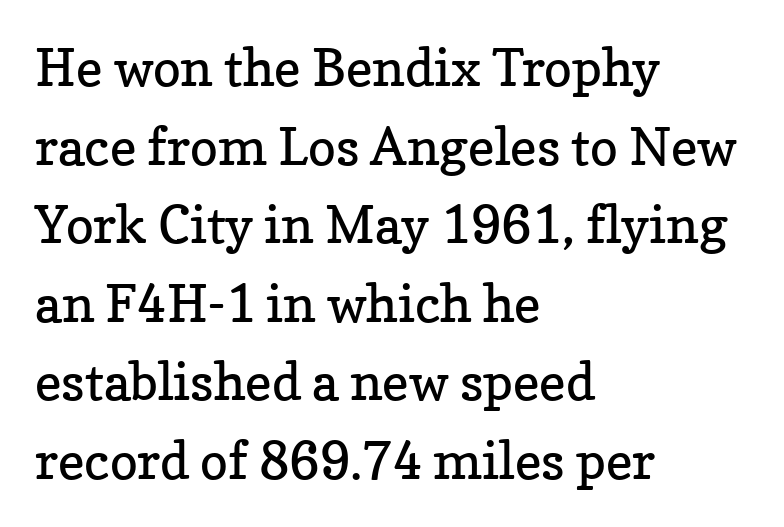
{"serif": "yes", "italic": "no", "bold": "no", "weight": "regular", "width": "normal", "stroke_contrast": "low", "x_height": "medium", "monospaced": "no", "underline": "no", "align": "left", "line_spacing": "normal", "line_spacing_ratio": 1.51, "letter_spacing": "normal", "letter_spacing_em": 0.0, "glyph_px": 52}
